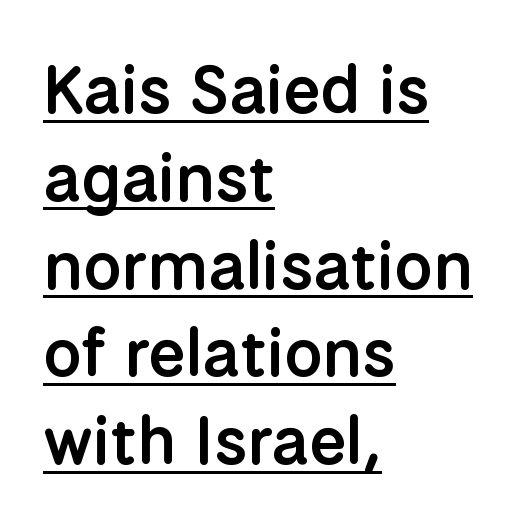
Q: Is the text bold? A: Semi-bold.
Q: Is the text italic (slanted)? A: No, it is upright.
Q: Is the typeface a serif or a sans-serif typeface? A: Sans-serif.
Q: Is the text underlined? A: Yes.
Q: How is the paragraph aligned? A: Left-aligned.
Q: Is the spacing between letters normal or unusually wide? A: Normal.
Q: Is the spacing between lines tight, normal or loose? A: Normal.
Q: Width (condensed, normal, or wide)? A: Normal.
Q: Stroke contrast? A: Low.
Q: x-height? A: Medium.
Q: Monospaced? A: No.
